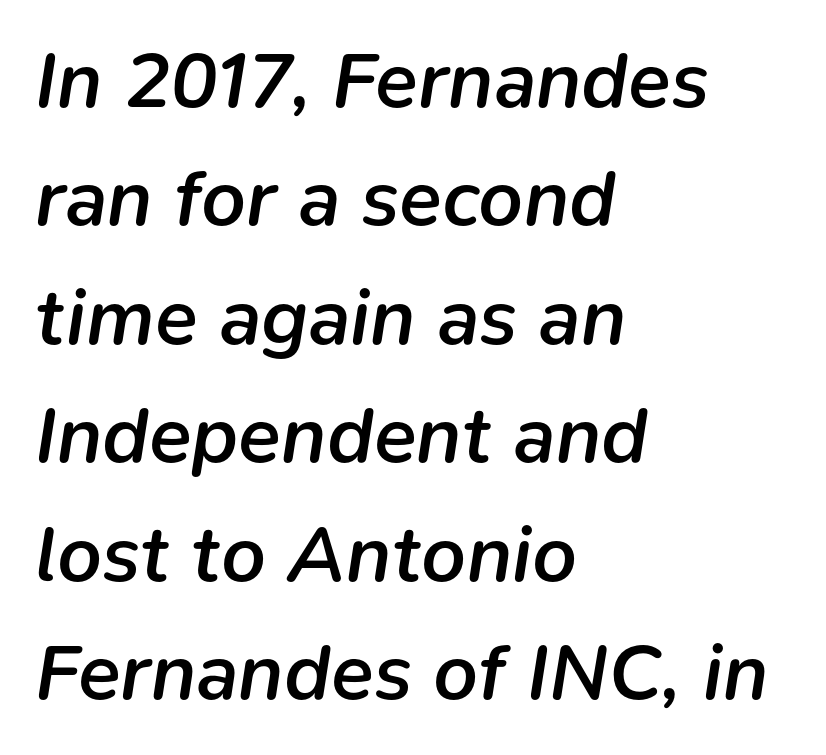
Looks like regular typesetting: each glyph gets only the width it needs. Baseline-to-baseline distance is the conventional proportion of letter height. On the weight axis this lands at semibold, roughly 600. There is no visible air inserted between adjacent glyphs. Honestly, there is no underline to notice here at all.
